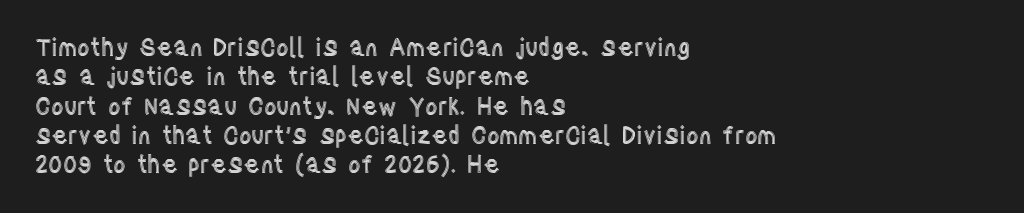
The image shows 24 px text type, upright; set left-aligned, line spacing 1.22x, normal letter spacing, not underlined.
